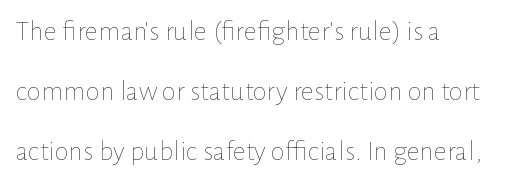
A great deal of white space separates one row of letters from the next. Descenders are the only things crossing below the line. Style check: upright. The tracking reads as untouched default to a designer's eye. The cut favours lightness, reaching ordinary text weight at its darkest.
